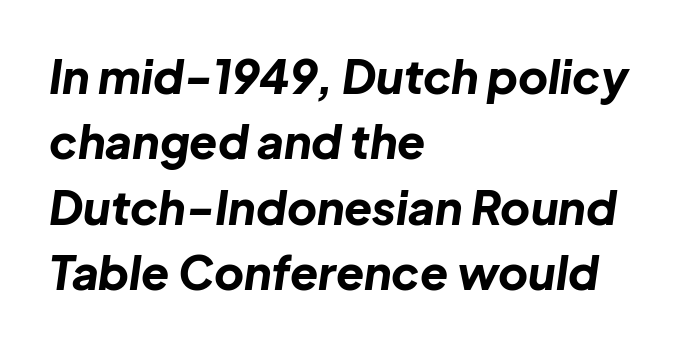
Q: Is the text bold? A: Yes.
Q: Is the text italic (slanted)? A: Yes, it leans right by about 8 degrees.
Q: Is the text underlined? A: No.
Q: How is the paragraph aligned? A: Left-aligned.
Q: Is the spacing between letters normal or unusually wide? A: Normal.
Q: Is the spacing between lines tight, normal or loose? A: Normal.
Q: Width (condensed, normal, or wide)? A: Normal.
Q: Stroke contrast? A: Low.
Q: x-height? A: Medium.
Q: Monospaced? A: No.
